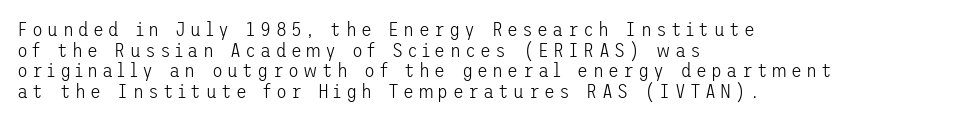
Q: Is the text bold? A: No.
Q: Is the text italic (slanted)? A: No, it is upright.
Q: Is the text underlined? A: No.
Q: How is the paragraph aligned? A: Left-aligned.
Q: Is the spacing between letters normal or unusually wide? A: Unusually wide.
Q: Is the spacing between lines tight, normal or loose? A: Tight.
